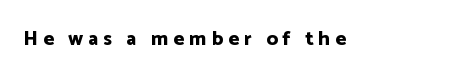
Q: Is the text bold? A: Yes.
Q: Is the text italic (slanted)? A: No, it is upright.
Q: Is the text underlined? A: No.
Q: Is the spacing between letters normal or unusually wide? A: Unusually wide.
